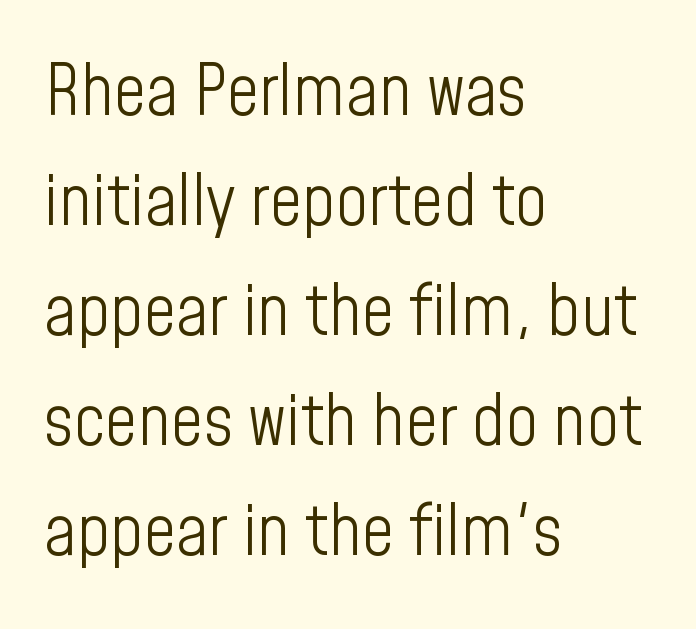
Notice how the stems are strictly vertical — no italics here. Is this a fixed-width face? No — the glyphs have proportional, varying widths. Reading down the block, your eye returns to a fixed left position each line. Words float on clear page, feet unadorned. The line-height multiplier appears to be the usual default. The gaps between neighbouring characters are ordinary and unremarkable.
